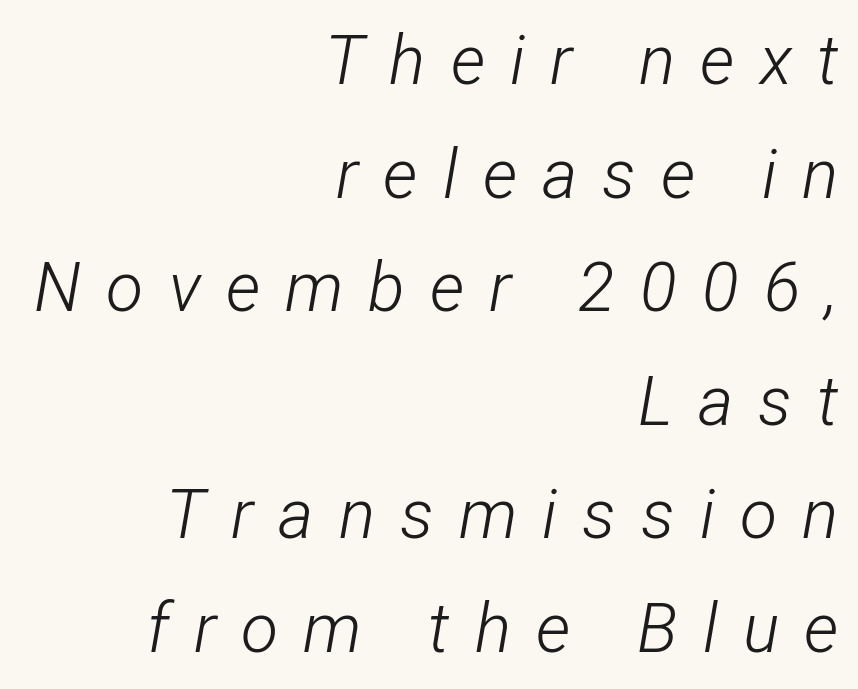
Q: Is the text bold? A: No.
Q: Is the text italic (slanted)? A: Yes, it leans right by about 12 degrees.
Q: Is the text underlined? A: No.
Q: How is the paragraph aligned? A: Right-aligned.
Q: Is the spacing between letters normal or unusually wide? A: Unusually wide.
Q: Is the spacing between lines tight, normal or loose? A: Normal.
Q: Width (condensed, normal, or wide)? A: Condensed.
Q: Stroke contrast? A: Low.
Q: x-height? A: Medium.
Q: Monospaced? A: No.
